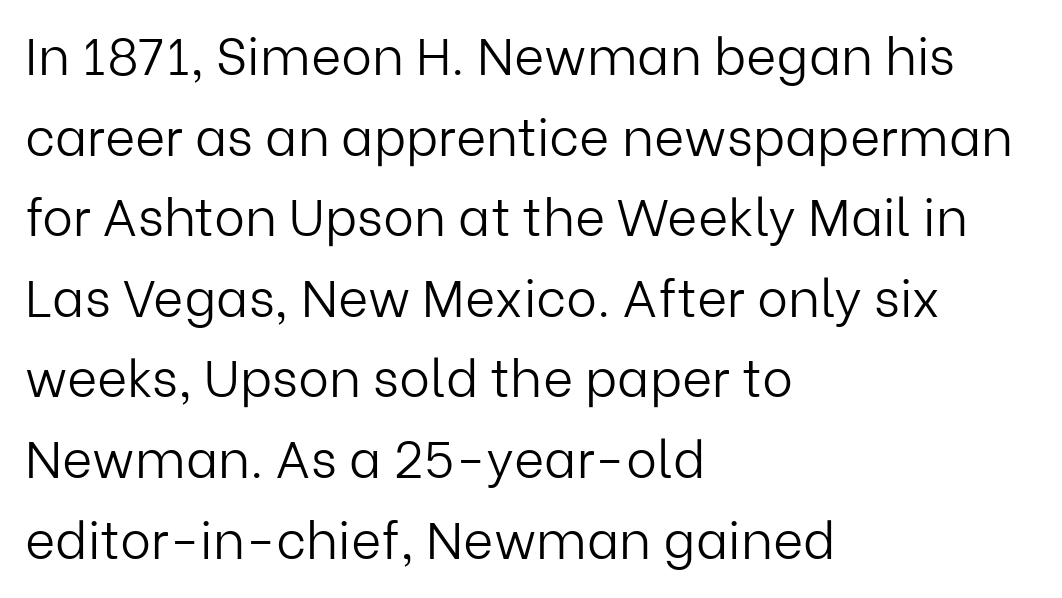
The specimen reads as upright at a glance. Clear beneath every line of the passage. Stroke terminals: plain, sans-serif. This is not heavy type; no bold has been used. These lines are set flush left with a ragged right edge.
